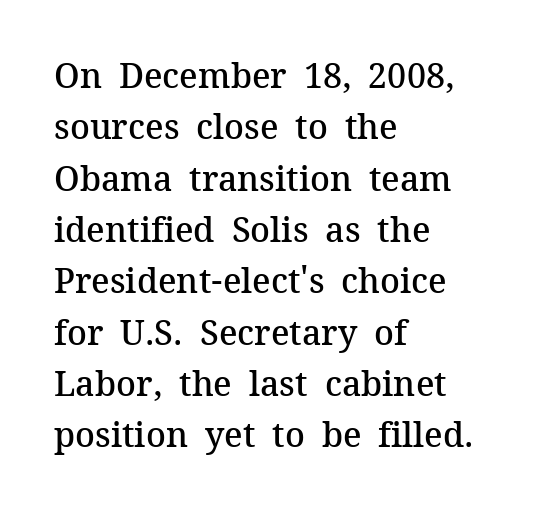
The image shows 34 px semibold serif type, upright; set left-aligned, normal line spacing (1.51x), normal letter spacing, not underlined; medium stroke contrast and a medium x-height.
